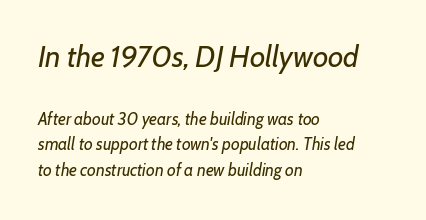
{"italic": "yes", "lean": "right", "slant_degrees": 7, "bold": "no", "weight": "regular", "width": "normal", "stroke_contrast": "low", "x_height": "medium", "monospaced": "no", "underline": "no", "align": "left", "line_spacing": "normal", "line_spacing_ratio": 1.52, "letter_spacing": "normal", "letter_spacing_em": 0.0, "larger_block": "first", "size_ratio": 1.76, "glyph_px": 30}
